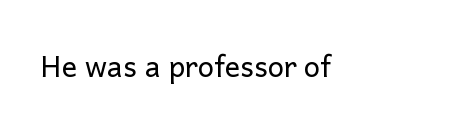
The image shows 29 px regular-weight sans-serif type, upright; set normal letter spacing, not underlined; low stroke contrast and a medium x-height.
